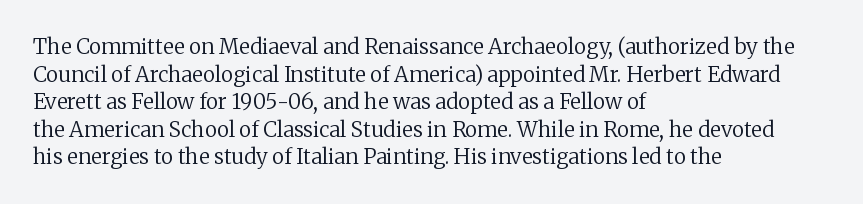
Q: Is the text bold? A: No.
Q: Is the text italic (slanted)? A: No, it is upright.
Q: Is the text underlined? A: No.
Q: How is the paragraph aligned? A: Left-aligned.
Q: Is the spacing between letters normal or unusually wide? A: Normal.
Q: Is the spacing between lines tight, normal or loose? A: Normal.
